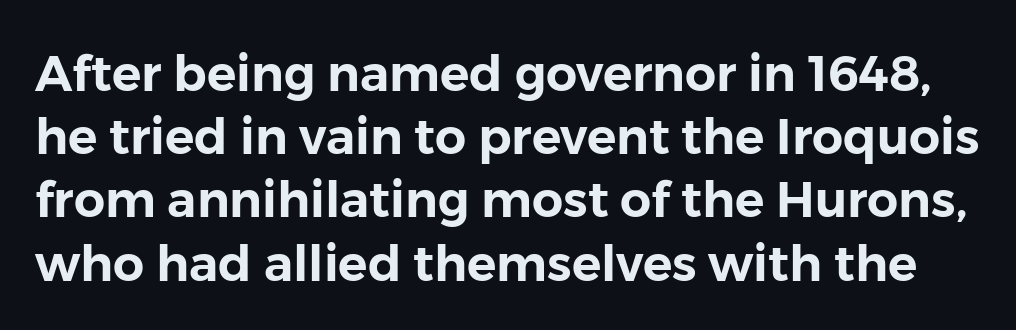
These lines are rendered in a variable-pitch font. Grotesque or geometric, the face here clearly has no serifs. Honestly, the letter spacing is just normal — you wouldn't notice it. Check the space under the baseline: it is left empty.
